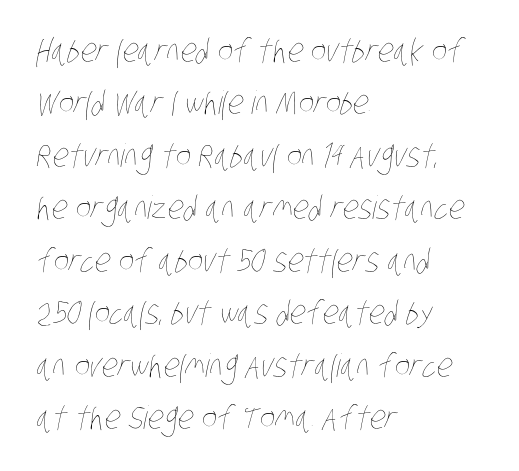
Q: Is the text bold? A: No.
Q: Is the text underlined? A: No.
Q: How is the paragraph aligned? A: Left-aligned.
Q: Is the spacing between letters normal or unusually wide? A: Normal.
Q: Is the spacing between lines tight, normal or loose? A: Normal.
Q: Width (condensed, normal, or wide)? A: Condensed.
Q: Stroke contrast? A: Low.
Q: x-height? A: Large.
Q: Monospaced? A: No.
